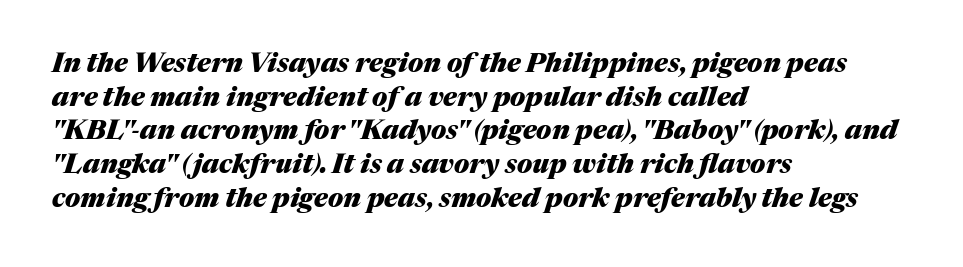
The image shows 27 px bold type, italic (leaning right); set left-aligned, normal line spacing (1.25x), normal letter spacing, not underlined.
